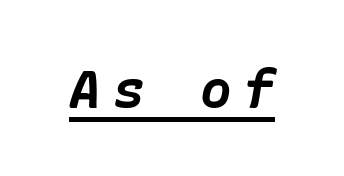
{"italic": "yes", "lean": "right", "slant_degrees": 10, "bold": "yes", "weight": "bold", "width": "normal", "stroke_contrast": "low", "x_height": "medium", "underline": "yes", "letter_spacing": "wide", "letter_spacing_em": 0.22, "glyph_px": 53}
